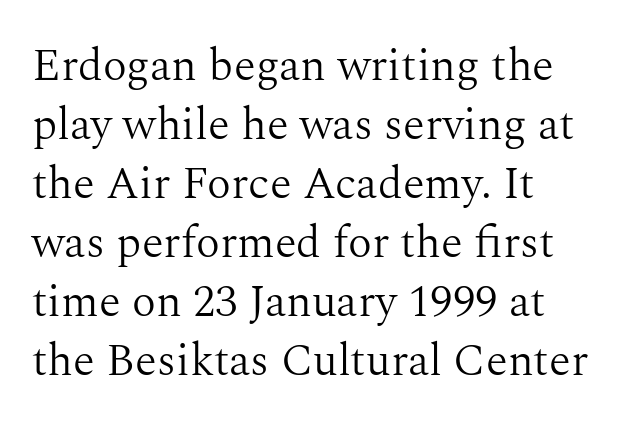
The image shows 45 px light serif type, upright; set normal line spacing (1.31x), normal letter spacing, not underlined; medium stroke contrast and a medium x-height.
